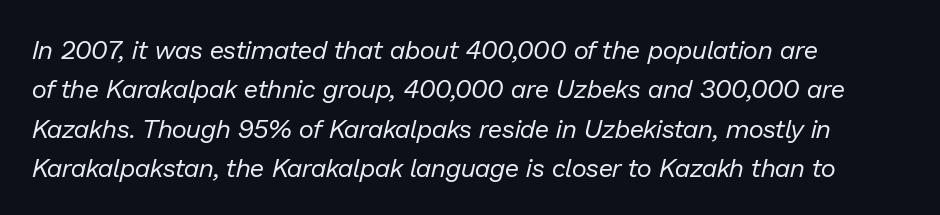
Stroke mass is kept to a normal reading level or below. Horizontally, the lines are justified to the leading edge only. Whoever set this chose a conventional vertical rhythm. When letters slant like this, we call the style italic.
